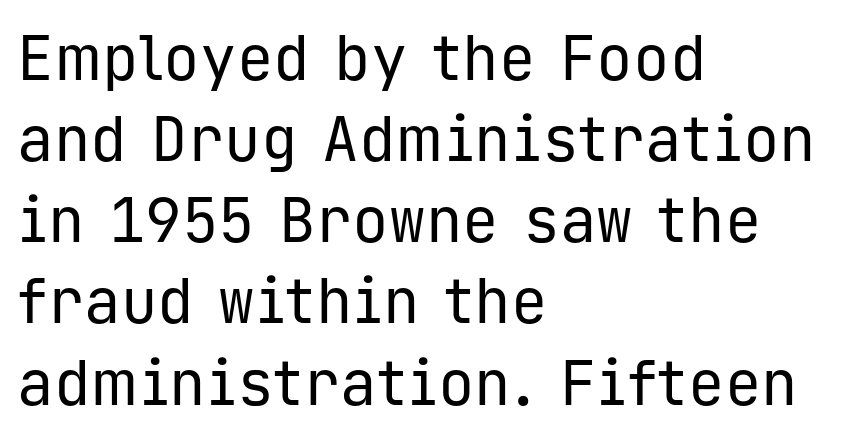
{"serif": "no", "italic": "no", "bold": "no", "weight": "regular", "width": "normal", "stroke_contrast": "low", "x_height": "medium", "monospaced": "yes", "underline": "no", "align": "left", "line_spacing": "normal", "line_spacing_ratio": 1.33, "letter_spacing": "normal", "letter_spacing_em": 0.0, "glyph_px": 61}
